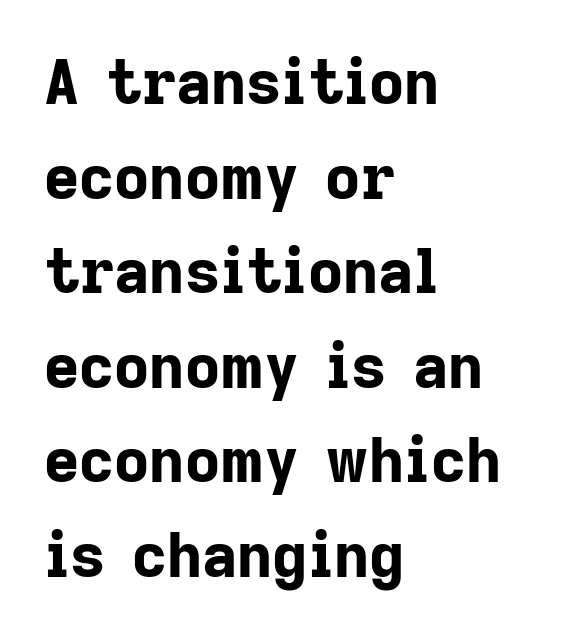
The image shows 61 px bold sans-serif type, upright; set left-aligned, normal line spacing (1.55x), normal letter spacing, not underlined; low stroke contrast and a medium x-height.
